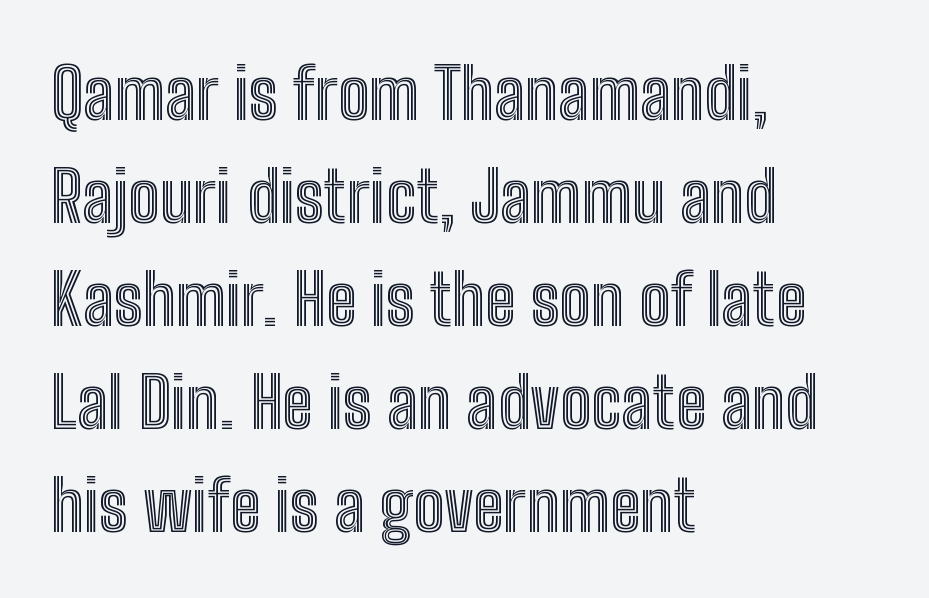
Q: Is the text italic (slanted)? A: No, it is upright.
Q: Is the text underlined? A: No.
Q: How is the paragraph aligned? A: Left-aligned.
Q: Is the spacing between letters normal or unusually wide? A: Normal.
Q: Is the spacing between lines tight, normal or loose? A: Normal.
Q: Width (condensed, normal, or wide)? A: Condensed.
Q: x-height? A: Medium.
Q: Monospaced? A: No.
